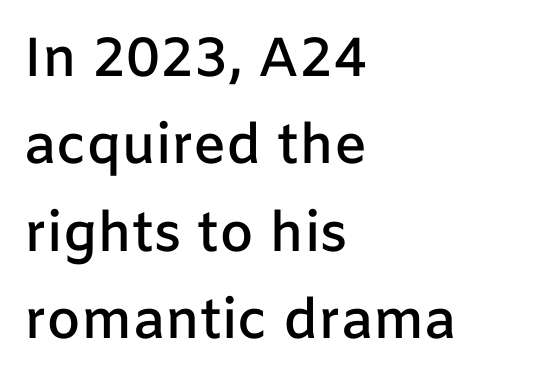
Whoever set this chose a conventional vertical rhythm. Descenders are the only things crossing below the line. The line texture is even and compact thanks to regular tracking. Style check: upright. The glyphs have the mass of a demibold cut, below bold. These lines are composed in type without serifs.
